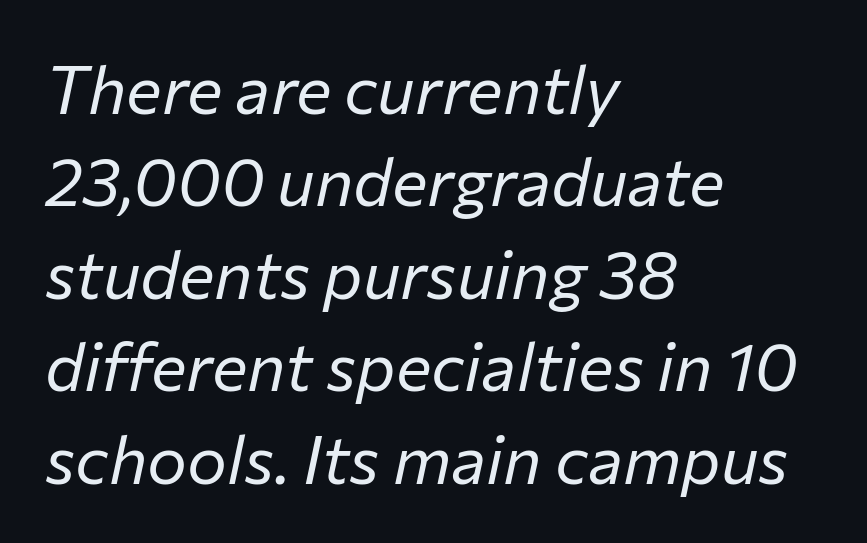
Q: Is the text bold? A: No.
Q: Is the text italic (slanted)? A: Yes, it leans right by about 12 degrees.
Q: Is the text underlined? A: No.
Q: How is the paragraph aligned? A: Left-aligned.
Q: Is the spacing between letters normal or unusually wide? A: Normal.
Q: Is the spacing between lines tight, normal or loose? A: Normal.
Q: Width (condensed, normal, or wide)? A: Normal.
Q: Stroke contrast? A: Low.
Q: x-height? A: Medium.
Q: Monospaced? A: No.
